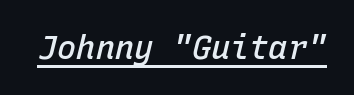
Looking at the ascenders, they clearly lean. Students, this is semibold: more ink than regular, less than bold. In designer terms, the underline attribute is active on this setting. The passage shown has conventional tracking throughout. Is this a fixed-width face? Yes — each glyph sits in an identical cell.
